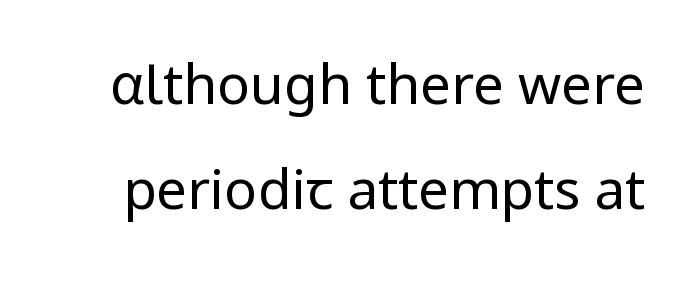
The image shows 55 px regular-weight sans-serif type, upright; set loose line spacing (1.91x), normal letter spacing, not underlined; low stroke contrast and a medium x-height.
